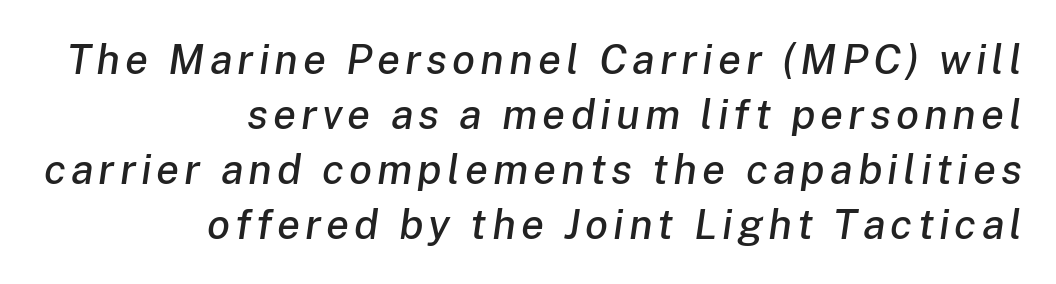
The image shows 42 px text type, italic (leaning right); set right-aligned, normal line spacing (1.31x), not underlined; low stroke contrast and a medium x-height.
